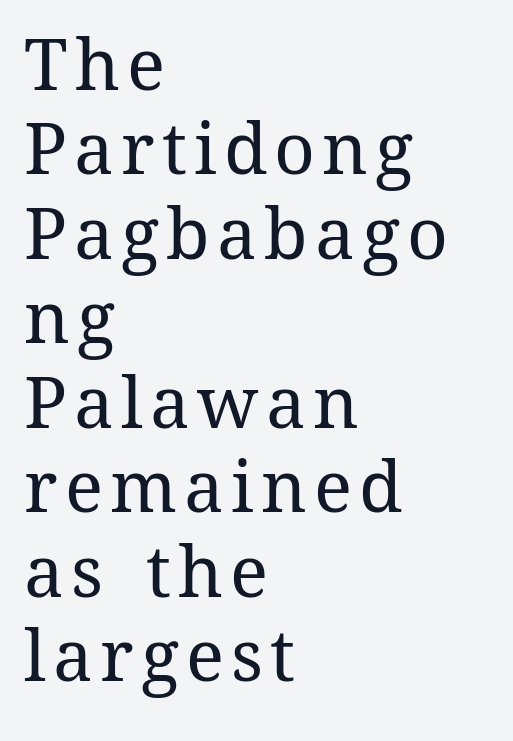
The letters stand straight up with perfectly vertical stems. No letter is thick-stroked: the sample isn't bold. The rendering uses natural spacing where letterforms have individual widths. The compositor pushed each line to the left boundary. Only glyphs here, with clear space below each row.
